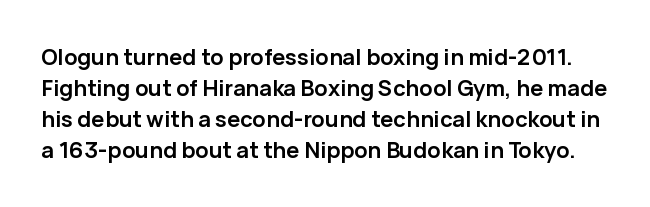
The lines sit at an ordinary, default distance from one another. The type sits square on the baseline with zero lean. Tracking here is standard; glyphs follow each other at the usual distance. The gap between lines stays unmarked. The letters are bold, with thick, heavy strokes.
